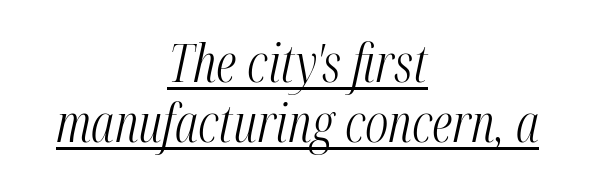
{"italic": "yes", "lean": "right", "slant_degrees": 12, "bold": "no", "weight": "light", "width": "condensed", "stroke_contrast": "medium", "x_height": "medium", "monospaced": "no", "underline": "yes", "align": "center", "line_spacing": "tight", "line_spacing_ratio": 1.14, "letter_spacing": "normal", "letter_spacing_em": 0.0, "glyph_px": 53}
